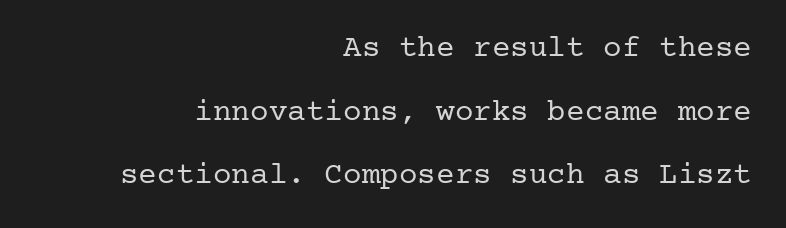
The letterforms sit shoulder to shoulder at normal distance. Reading down the column, the eye jumps a long way to each next line. Check where the strokes stop: tiny serifs finish them off. Stem width sits at or under what a default text font uses. Posture: vertical.
